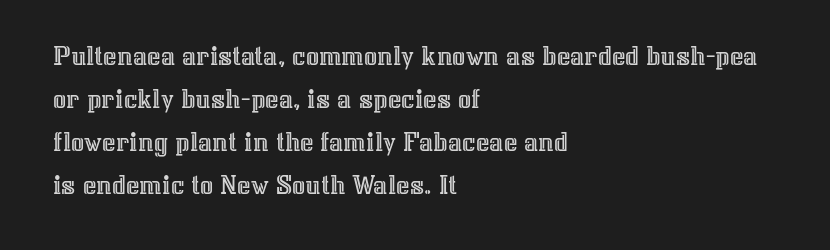
The passage shown is typed in a proportional face where columns would drift. Posture: upright roman. Short note: letters normally spaced. A typesetter would call this leading conventional body-copy spacing. Reading down the block, your eye returns to a fixed left position each line.
